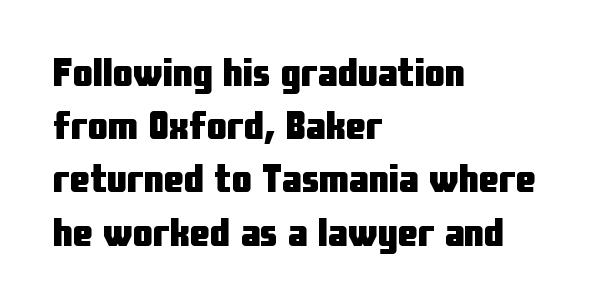
A typesetter would call this proportional, since set widths differ per character. Ascenders rise straight up at ninety degrees. Anything drawn beneath the words? Only blank space. The rendering uses a moderate line-height, typical for paragraphs.
